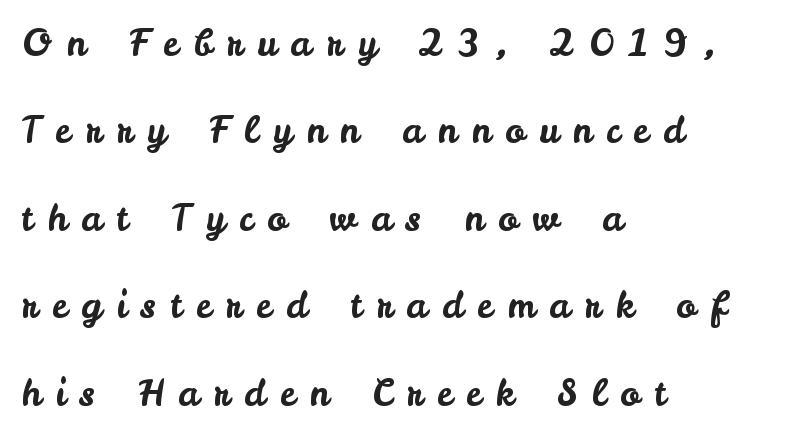
Q: Is the text italic (slanted)? A: Yes.
Q: Is the typeface a serif or a sans-serif typeface? A: Sans-serif.
Q: Is the text underlined? A: No.
Q: How is the paragraph aligned? A: Left-aligned.
Q: Is the spacing between letters normal or unusually wide? A: Unusually wide.
Q: Is the spacing between lines tight, normal or loose? A: Loose.
Q: Width (condensed, normal, or wide)? A: Normal.
Q: Stroke contrast? A: Low.
Q: x-height? A: Small.
Q: Monospaced? A: No.
